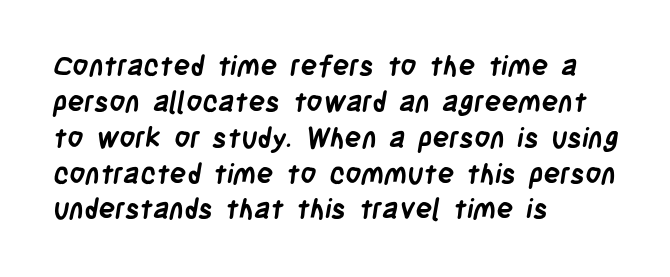
{"serif": "no", "bold": "yes", "weight": "semibold", "width": "condensed", "stroke_contrast": "low", "x_height": "large", "monospaced": "no", "underline": "no", "align": "left", "line_spacing": "normal", "line_spacing_ratio": 1.28, "letter_spacing": "normal", "letter_spacing_em": 0.0, "glyph_px": 28}
